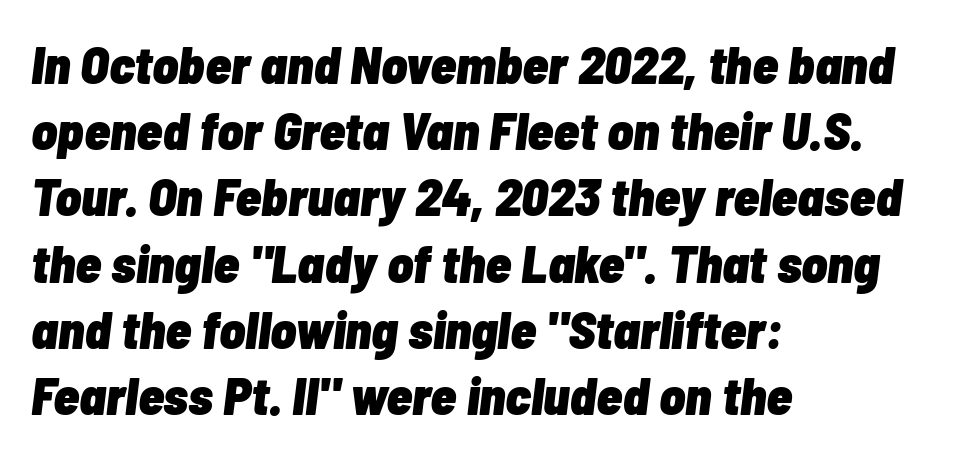
{"italic": "yes", "lean": "right", "slant_degrees": 7, "bold": "yes", "weight": "heavy", "width": "condensed", "stroke_contrast": "low", "x_height": "medium", "monospaced": "no", "underline": "no", "align": "left", "line_spacing": "normal", "line_spacing_ratio": 1.25, "letter_spacing": "normal", "letter_spacing_em": 0.0, "glyph_px": 53}
